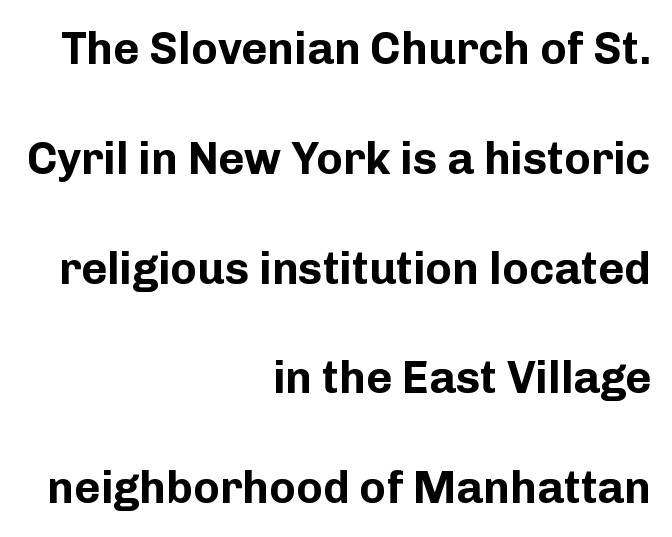
{"serif": "no", "italic": "no", "bold": "yes", "weight": "bold", "width": "normal", "stroke_contrast": "low", "x_height": "medium", "monospaced": "no", "underline": "no", "align": "right", "line_spacing": "loose", "line_spacing_ratio": 2.44, "letter_spacing": "normal", "letter_spacing_em": 0.0, "glyph_px": 45}
